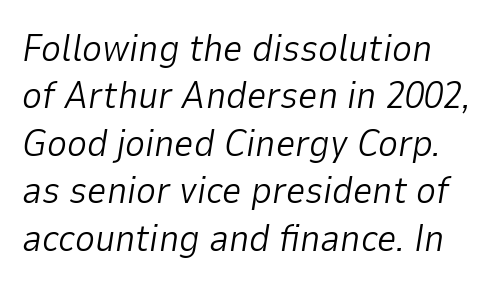
Check the space under the baseline: it is left empty. The type is set solid horizontally, with unmodified tracking. Proportional: the letters do not fall into vertical columns. The characters are drawn with everyday or finer stroke widths. If you measured baseline to baseline, you'd find a middling distance. Designer's note — italics engaged.
